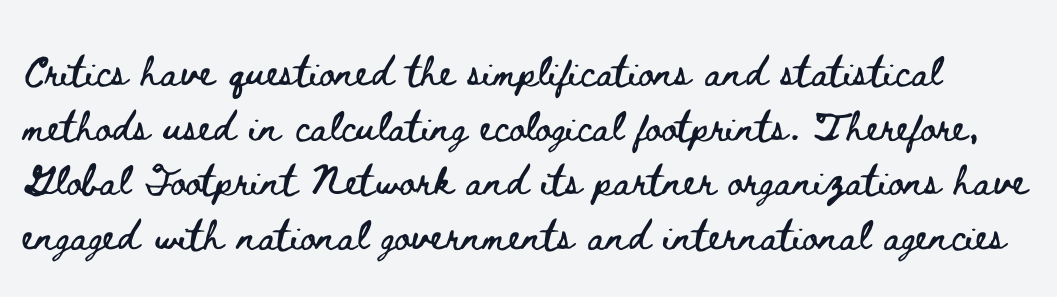
The image shows 38 px wide type; set normal line spacing (1.44x), normal letter spacing, not underlined; low stroke contrast and a small x-height.
